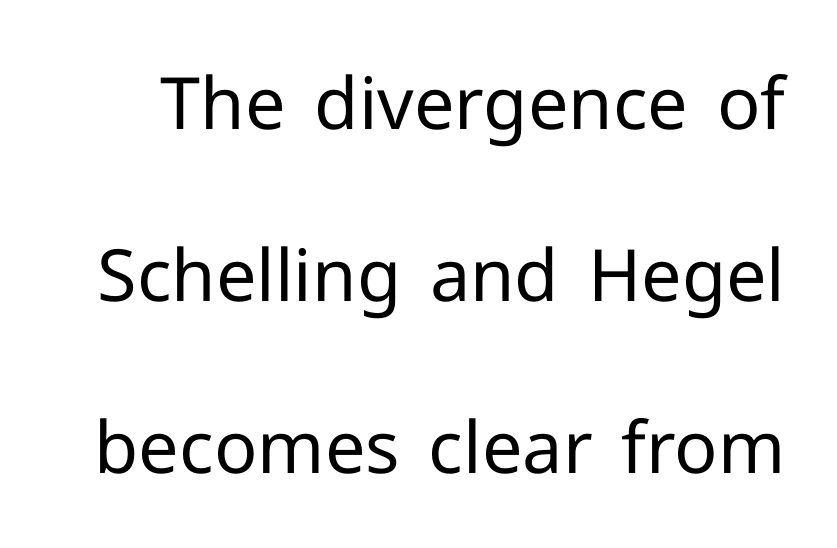
{"serif": "no", "italic": "no", "bold": "no", "weight": "regular", "width": "normal", "stroke_contrast": "low", "x_height": "medium", "monospaced": "no", "underline": "no", "line_spacing": "loose", "line_spacing_ratio": 2.39, "letter_spacing": "normal", "letter_spacing_em": 0.0, "glyph_px": 72}
